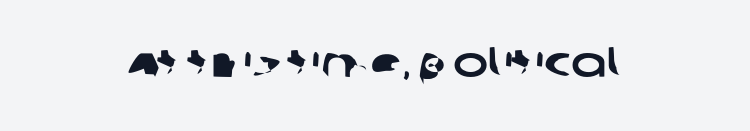
Q: Is the typeface a serif or a sans-serif typeface? A: Sans-serif.
Q: Is the text underlined? A: No.
Q: How is the paragraph aligned? A: Centered.
Q: Is the spacing between letters normal or unusually wide? A: Normal.
Q: Width (condensed, normal, or wide)? A: Wide.
Q: Stroke contrast? A: Low.
Q: x-height? A: Large.
Q: Monospaced? A: No.
